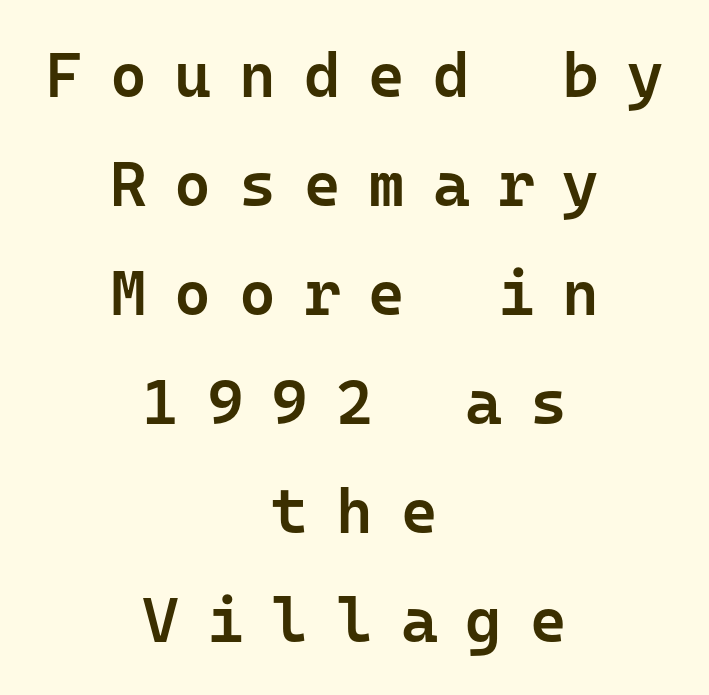
Each line is balanced around a shared central axis. You could only call the tracking loose — the letters float apart. In terms of posture, this sample is upright. A typesetter would call this monospace, since all characters share one set width. The glyphs have the mass of a demibold cut, below bold.
